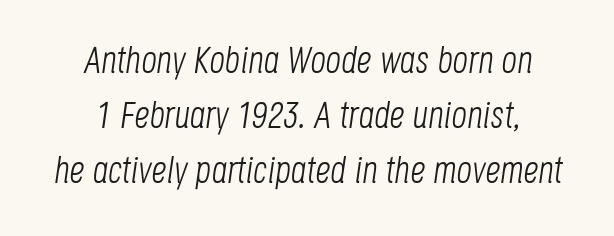
The image shows 38 px light, condensed type, italic (leaning right); set normal line spacing (1.45x), normal letter spacing, not underlined; low stroke contrast and a large x-height.
